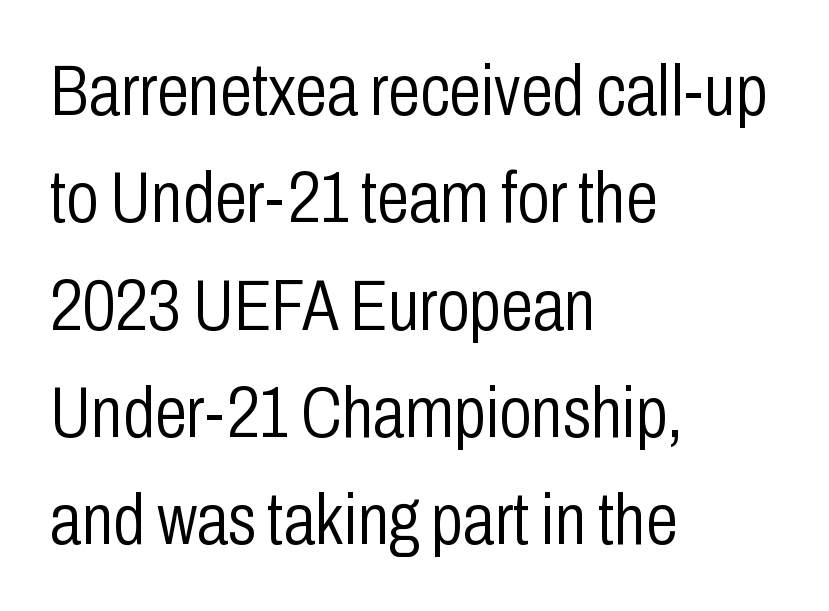
The image shows 73 px light, condensed sans-serif type, upright; set left-aligned, normal line spacing (1.47x), normal letter spacing, not underlined; low stroke contrast and a medium x-height.
